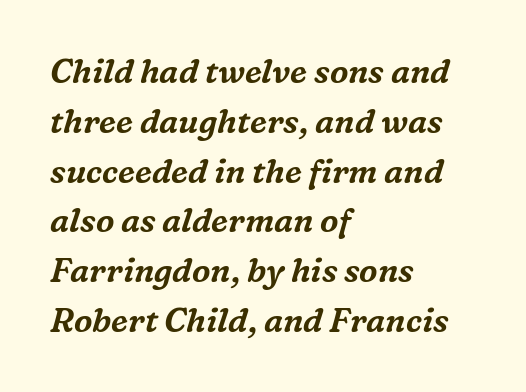
Glance below the letters and you will spot only blank space. Each new line begins a customary step beneath the previous one. Left-aligned paragraph, ragged on the right. Little horizontal feet cap the strokes, marking this as serif type.
